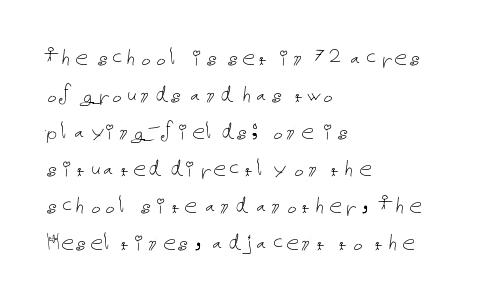
Rule under the text: the space is simply empty. The tracking reads as untouched default to a designer's eye. Compared with a typical body face, this is equally light or lighter still. A student would call this left alignment; a typographer would say flush left, rag right. The rows are spaced the way most documents space them.
